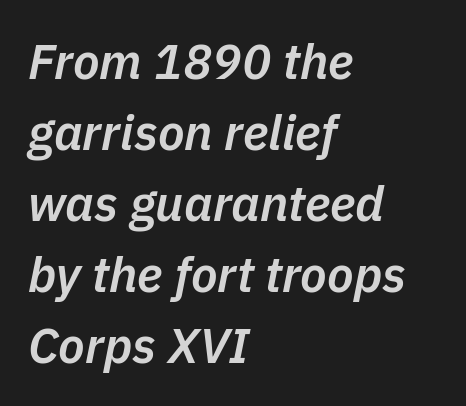
Every letter is mildly thick-stroked: semibold rather than bold. What's the leading like? Ordinary, nothing unusual. The passage is arranged the way most books set body copy — flush left. Lines of text with bare space underneath. Think of a printed novel: that variable character pitch is what you see here. Words appear dense and cohesive because spacing is normal.
